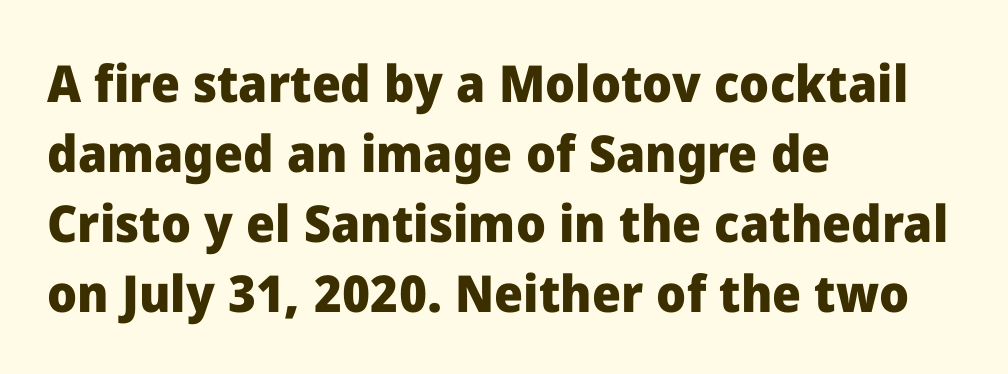
The letters advance in unequal steps, a hallmark of proportional type. The gap between lines stays unmarked. A typesetter would call this leading conventional body-copy spacing. Alignment: flush left.
